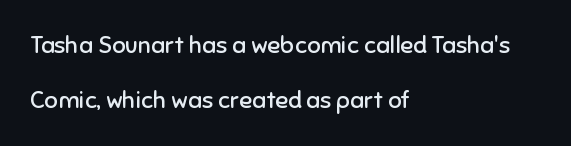
{"italic": "no", "bold": "no", "underline": "no", "align": "left", "line_spacing": "loose", "line_spacing_ratio": 2.31, "letter_spacing": "normal", "letter_spacing_em": 0.0, "glyph_px": 24}
